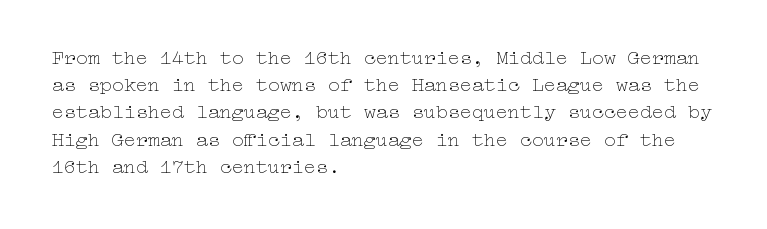
The image shows 20 px text type, upright; set left-aligned, normal line spacing (1.36x), normal letter spacing, not underlined.
